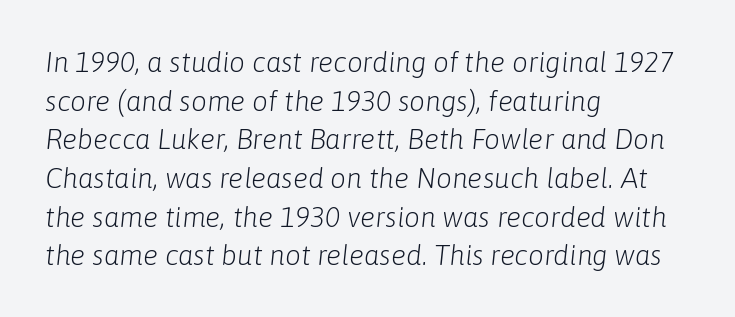
What stands out about the letter spacing? Nothing — it is the standard amount. Compared with ordinary roman type, these characters are visibly tilted. Line spacing here is normal. The text block is weighted toward the left margin, trailing off unevenly rightward. Unmarked baselines from the first word to the last. The typesetting does not lean heavy: it is not bold.
